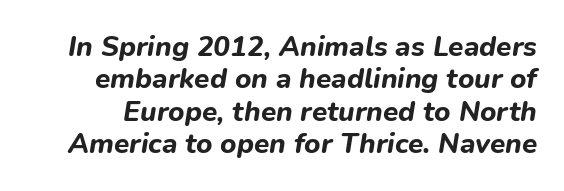
{"italic": "yes", "lean": "right", "slant_degrees": 9, "bold": "yes", "weight": "bold", "width": "normal", "stroke_contrast": "low", "x_height": "medium", "monospaced": "no", "underline": "no", "line_spacing_ratio": 1.16, "letter_spacing": "normal", "letter_spacing_em": 0.0, "glyph_px": 28}
